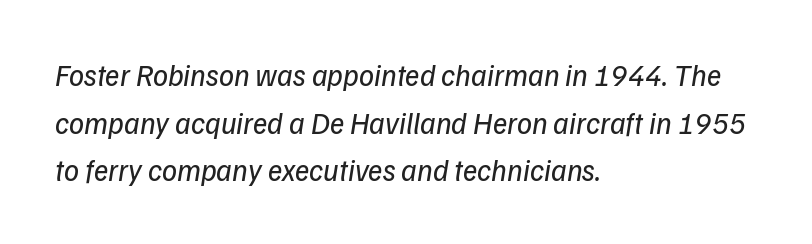
The image shows 30 px regular-weight type, italic (leaning right); set left-aligned, normal line spacing (1.59x), normal letter spacing, not underlined; low stroke contrast and a medium x-height.
